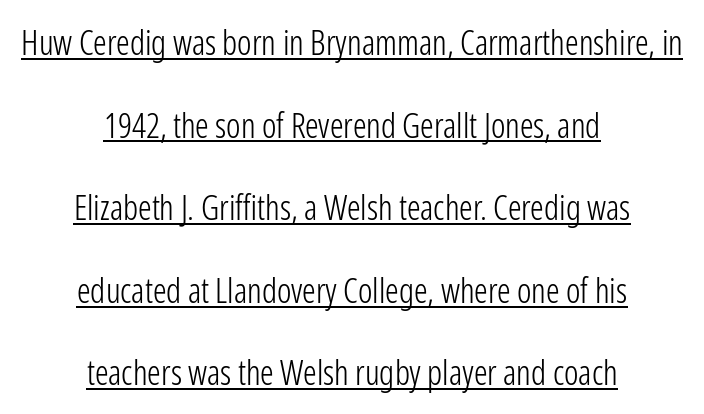
Leading: increased. A typesetter would call this proportional, since set widths differ per character. Looks like someone drew a line under every word here. This rendering uses center alignment, leaving both contours irregular but symmetric. Check where the strokes stop: nothing finishes them off — pure sans.
